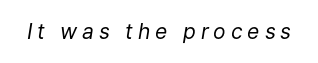
The image shows 21 px text type, italic (leaning right); set unusually wide letter spacing (+0.23 em), not underlined.
